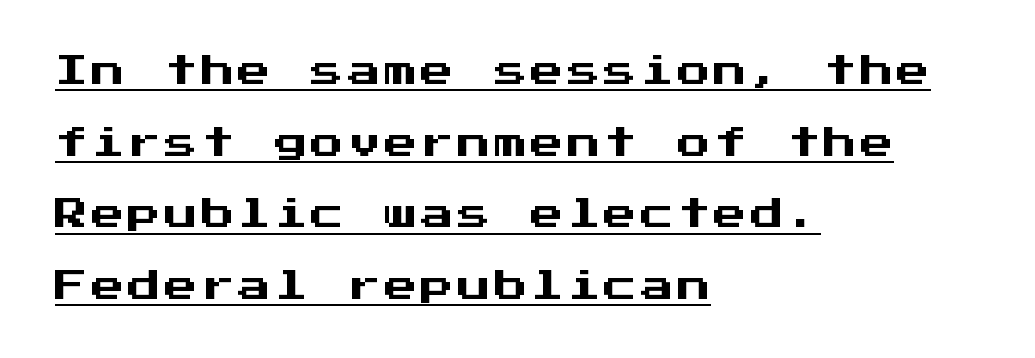
The passage is arranged the way most books set body copy — flush left. The face used here is monospaced, like something from a code editor. The font's upright variant was chosen for this text. The rendered words wear a rule along their underside.
